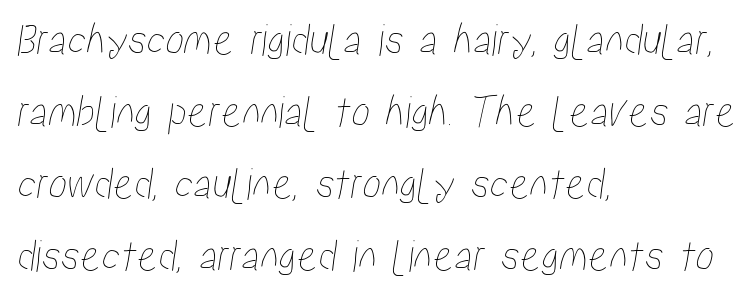
Q: Is the text underlined? A: No.
Q: How is the paragraph aligned? A: Left-aligned.
Q: Is the spacing between letters normal or unusually wide? A: Normal.
Q: Is the spacing between lines tight, normal or loose? A: Normal.
Q: Width (condensed, normal, or wide)? A: Condensed.
Q: Stroke contrast? A: Low.
Q: x-height? A: Medium.
Q: Monospaced? A: No.
